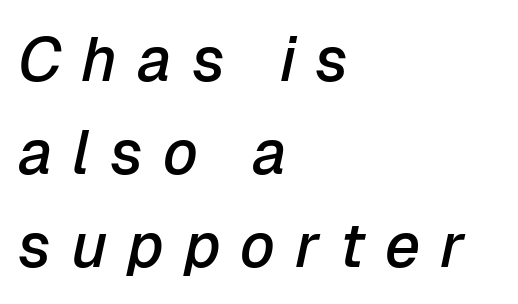
{"italic": "yes", "lean": "right", "slant_degrees": 12, "bold": "semi", "weight": "semibold", "width": "normal", "stroke_contrast": "low", "x_height": "medium", "monospaced": "no", "underline": "no", "align": "left", "line_spacing": "normal", "line_spacing_ratio": 1.5, "letter_spacing": "wide", "letter_spacing_em": 0.32, "glyph_px": 62}
